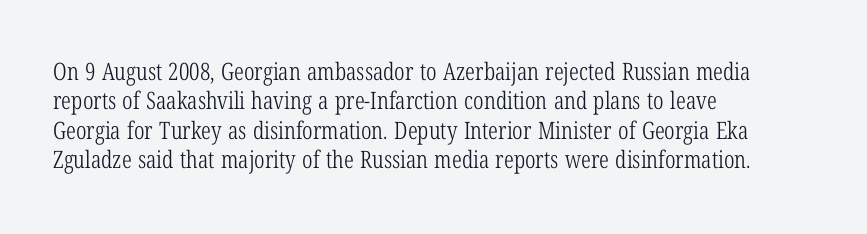
Notice how the stems are strictly vertical — no italics here. Standard letterfit; no display-style spreading of the glyphs. The space beneath each line is pristine and unruled. Counters stay open thanks to moderate or lighter strokes. A classic flush-left, rag-right setting is used for this passage.
